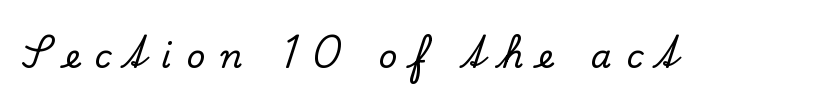
Q: Is the text italic (slanted)? A: Yes.
Q: Is the typeface a serif or a sans-serif typeface? A: Serif.
Q: Is the text underlined? A: No.
Q: Is the spacing between letters normal or unusually wide? A: Unusually wide.
Q: Width (condensed, normal, or wide)? A: Normal.
Q: Stroke contrast? A: Low.
Q: x-height? A: Small.
Q: Monospaced? A: No.
